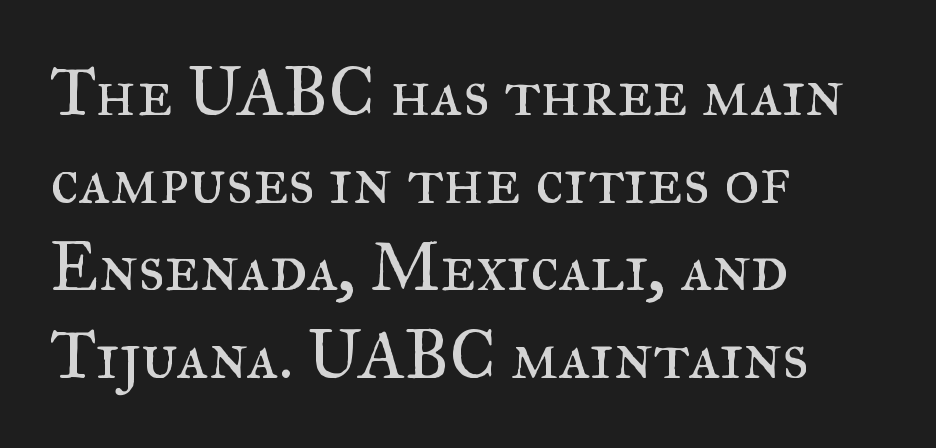
Nope, not italic — everything's standing straight. Characters follow at the spacing the type designer built in. A serif font was chosen for this passage. The passage shown is typed in a proportional face where columns would drift.
